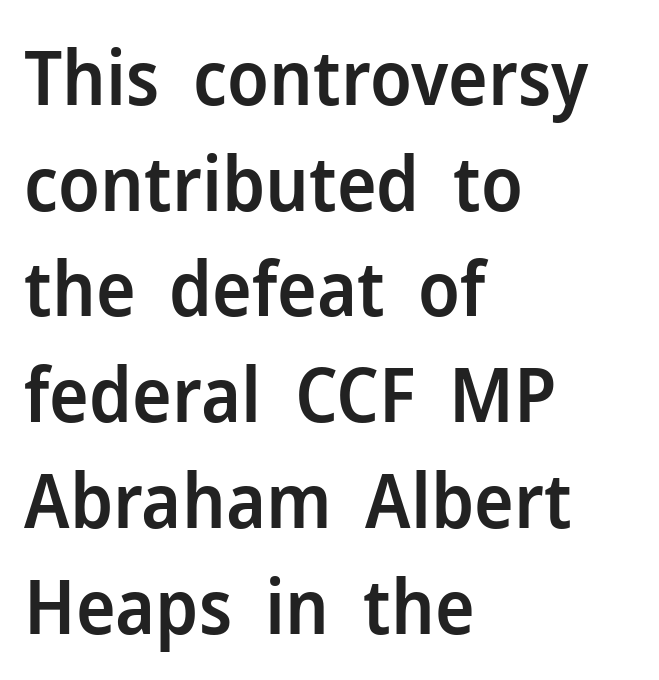
The image shows 75 px semibold sans-serif type, upright; set left-aligned, normal line spacing (1.41x), normal letter spacing, not underlined; low stroke contrast and a medium x-height.
